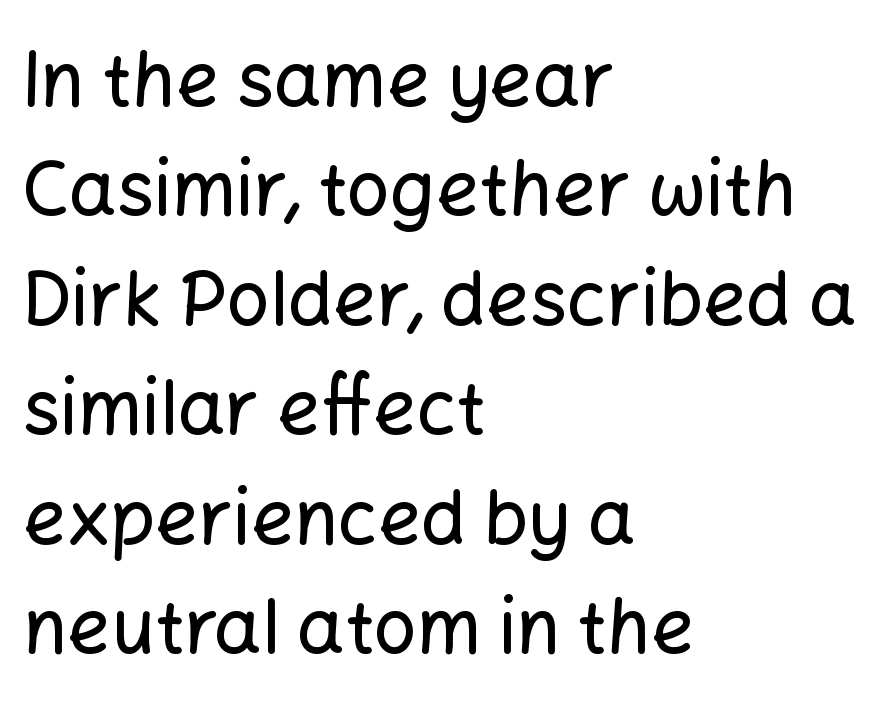
Q: Is the text italic (slanted)? A: No, it is upright.
Q: Is the typeface a serif or a sans-serif typeface? A: Sans-serif.
Q: Is the text underlined? A: No.
Q: How is the paragraph aligned? A: Left-aligned.
Q: Is the spacing between letters normal or unusually wide? A: Normal.
Q: Is the spacing between lines tight, normal or loose? A: Normal.
Q: Width (condensed, normal, or wide)? A: Normal.
Q: Stroke contrast? A: Low.
Q: x-height? A: Medium.
Q: Monospaced? A: No.
